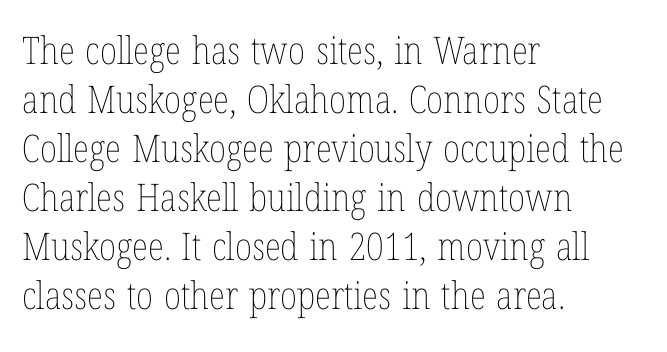
The image shows 38 px thin, condensed type, upright; set left-aligned, normal line spacing (1.29x), normal letter spacing, not underlined; low stroke contrast and a medium x-height.
